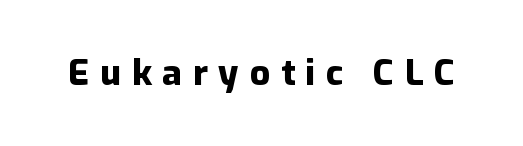
Q: Is the text bold? A: Yes.
Q: Is the text italic (slanted)? A: No, it is upright.
Q: Is the typeface a serif or a sans-serif typeface? A: Sans-serif.
Q: Is the text underlined? A: No.
Q: Is the spacing between letters normal or unusually wide? A: Unusually wide.
Q: Width (condensed, normal, or wide)? A: Normal.
Q: Stroke contrast? A: Low.
Q: x-height? A: Medium.
Q: Monospaced? A: No.
